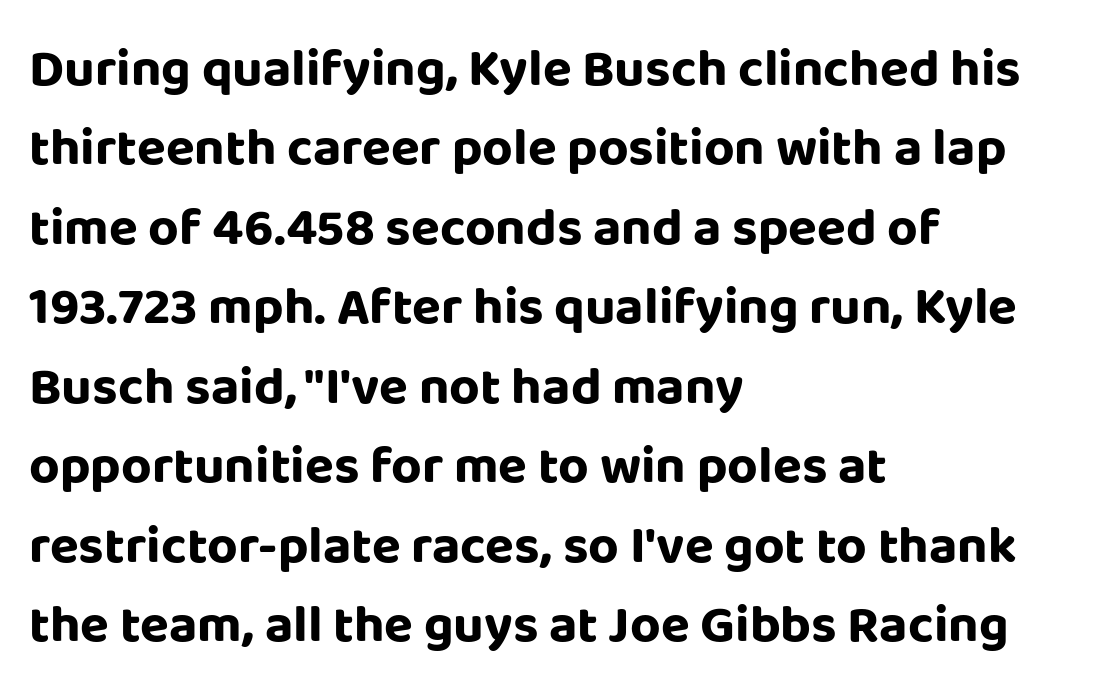
{"serif": "no", "italic": "no", "bold": "yes", "weight": "bold", "width": "normal", "stroke_contrast": "low", "x_height": "large", "monospaced": "no", "underline": "no", "align": "left", "line_spacing": "normal", "line_spacing_ratio": 1.5, "letter_spacing": "normal", "letter_spacing_em": 0.0, "glyph_px": 53}
